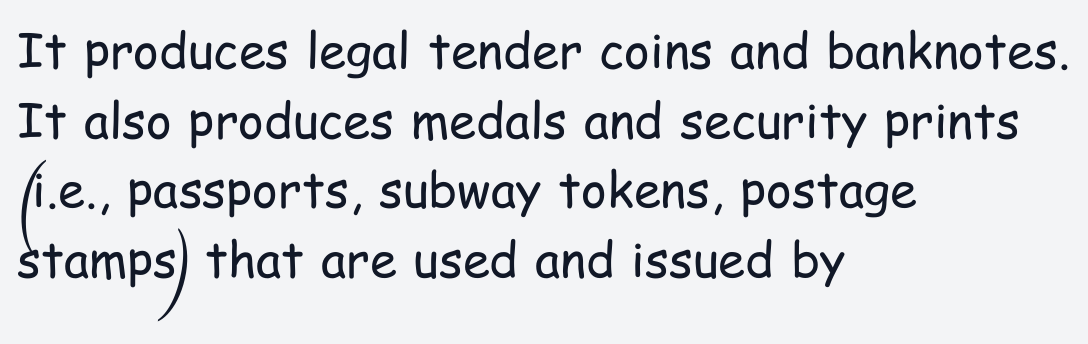
Q: Is the text bold? A: No.
Q: Is the text italic (slanted)? A: No, it is upright.
Q: Is the typeface a serif or a sans-serif typeface? A: Sans-serif.
Q: Is the text underlined? A: No.
Q: How is the paragraph aligned? A: Left-aligned.
Q: Is the spacing between letters normal or unusually wide? A: Normal.
Q: Is the spacing between lines tight, normal or loose? A: Normal.
Q: Width (condensed, normal, or wide)? A: Condensed.
Q: Stroke contrast? A: Low.
Q: x-height? A: Medium.
Q: Monospaced? A: No.
